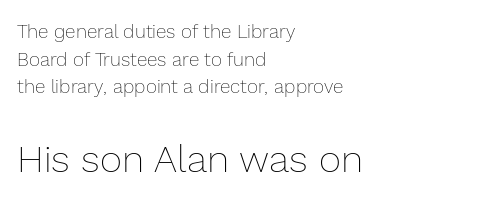
Q: Is the text bold? A: No.
Q: Is the text italic (slanted)? A: No, it is upright.
Q: Is the text underlined? A: No.
Q: How is the paragraph aligned? A: Left-aligned.
Q: Is the spacing between letters normal or unusually wide? A: Normal.
Q: Is the spacing between lines tight, normal or loose? A: Normal.
Q: Which block of text is set in a larger size, the first (top) or the second (bottom)? A: The second (bottom) one.
Q: Width (condensed, normal, or wide)? A: Normal.
Q: x-height? A: Medium.
Q: Monospaced? A: No.
